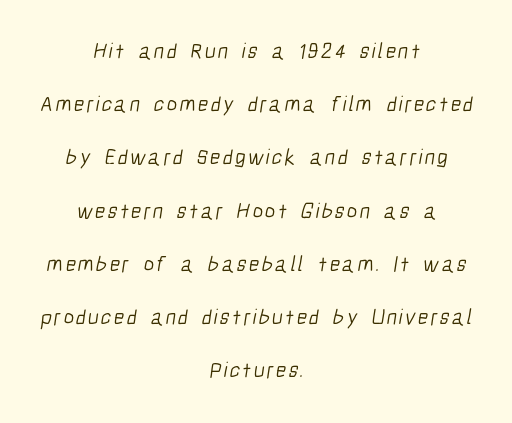
The image shows 22 px text type; set centered, loose line spacing (2.42x), not underlined.
